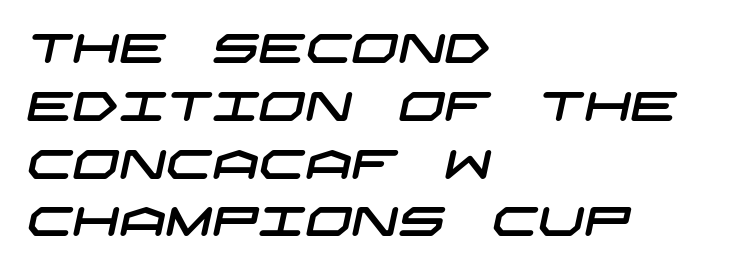
Q: Is the typeface a serif or a sans-serif typeface? A: Sans-serif.
Q: Is the text underlined? A: No.
Q: How is the paragraph aligned? A: Left-aligned.
Q: Is the spacing between letters normal or unusually wide? A: Normal.
Q: Is the spacing between lines tight, normal or loose? A: Normal.
Q: Width (condensed, normal, or wide)? A: Wide.
Q: Stroke contrast? A: Low.
Q: x-height? A: Large.
